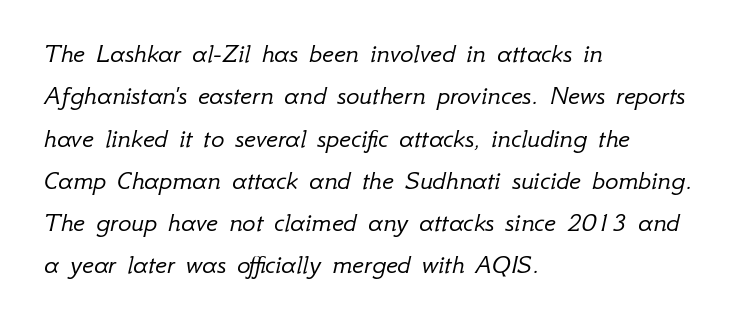
{"italic": "yes", "lean": "right", "slant_degrees": 12, "bold": "no", "weight": "light", "width": "normal", "stroke_contrast": "low", "x_height": "small", "monospaced": "no", "underline": "no", "align": "left", "line_spacing": "normal", "line_spacing_ratio": 1.51, "letter_spacing": "normal", "letter_spacing_em": 0.0, "glyph_px": 28}
